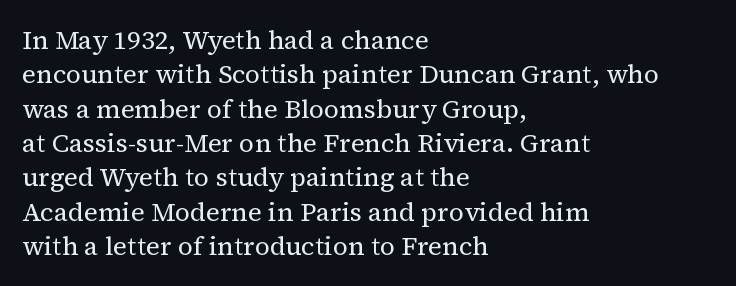
Q: Is the text bold? A: No.
Q: Is the text italic (slanted)? A: No, it is upright.
Q: Is the text underlined? A: No.
Q: How is the paragraph aligned? A: Left-aligned.
Q: Is the spacing between letters normal or unusually wide? A: Normal.
Q: Is the spacing between lines tight, normal or loose? A: Normal.
